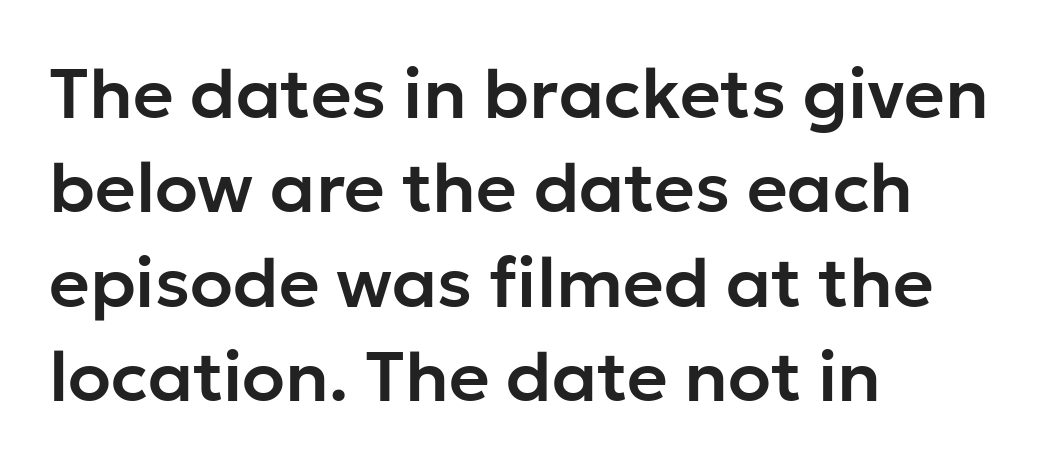
Reading down the block, your eye returns to a fixed left position each line. The rendering uses natural spacing where letterforms have individual widths. These lines sit exactly where default settings would place them. How are the letters spaced? Ordinarily, with no added tracking.
